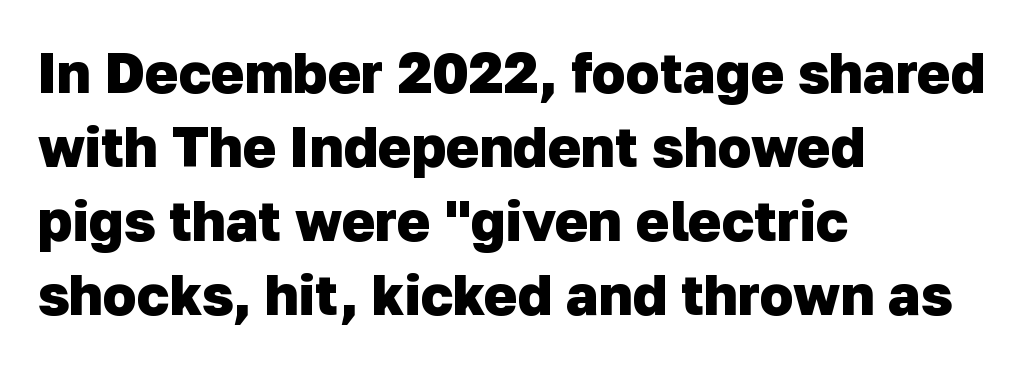
Q: Is the text bold? A: Yes.
Q: Is the typeface a serif or a sans-serif typeface? A: Sans-serif.
Q: Is the text underlined? A: No.
Q: How is the paragraph aligned? A: Left-aligned.
Q: Is the spacing between letters normal or unusually wide? A: Normal.
Q: Is the spacing between lines tight, normal or loose? A: Normal.
Q: Width (condensed, normal, or wide)? A: Normal.
Q: Stroke contrast? A: Low.
Q: x-height? A: Medium.
Q: Monospaced? A: No.
